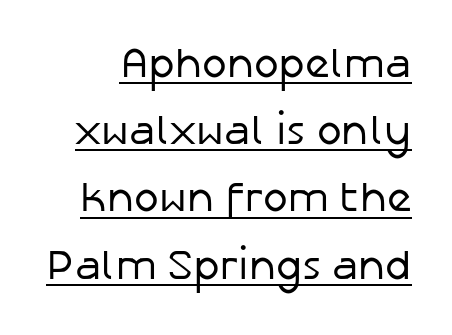
Does a line run under the words? Yes, clearly. Looks like regular typesetting: each glyph gets only the width it needs. Tracking value appears to be zero — textbook default spacing. The cut favours lightness, reaching ordinary text weight at its darkest. Posture: vertical. Serif or sans? Sans — the stroke terminals are bare.
